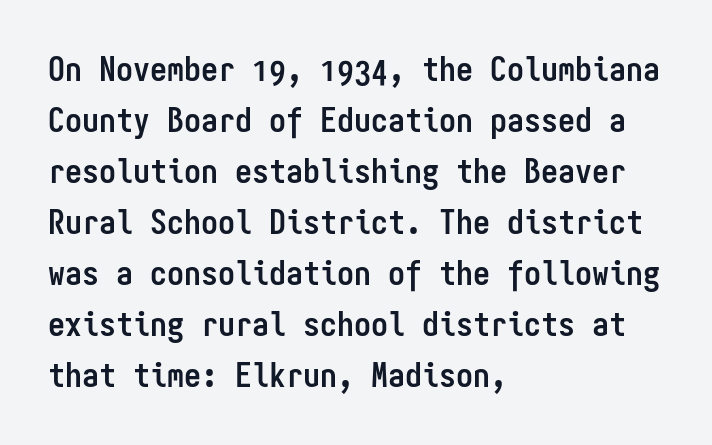
{"serif": "no", "italic": "no", "bold": "yes", "weight": "semibold", "width": "condensed", "stroke_contrast": "low", "x_height": "medium", "monospaced": "yes", "underline": "no", "align": "left", "line_spacing": "normal", "line_spacing_ratio": 1.5, "letter_spacing": "normal", "letter_spacing_em": 0.0, "glyph_px": 34}
